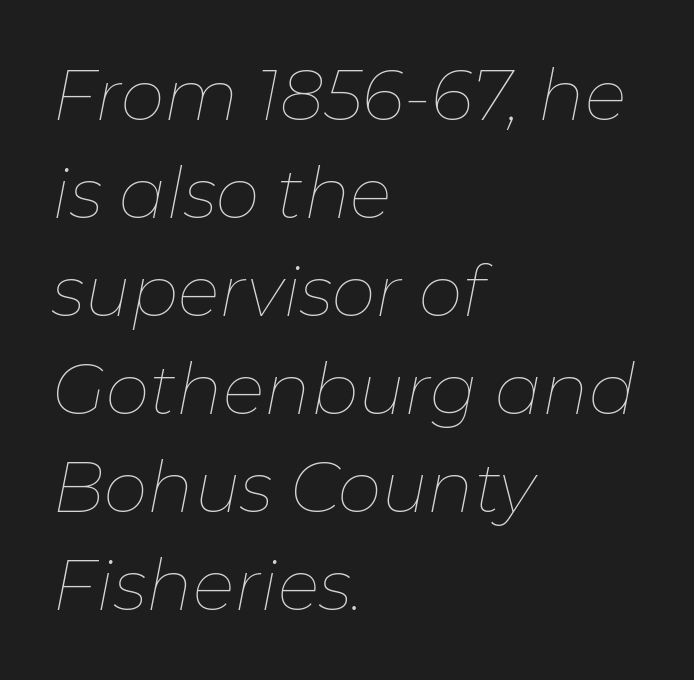
Tall strokes in this sample are angled rather than plumb. The rendering uses natural spacing where letterforms have individual widths. Every row of glyphs begins at an identical x-position on the left. In terms of letterspacing, this is plain default setting. Underline: absent. Weight: in the light-to-regular range.
